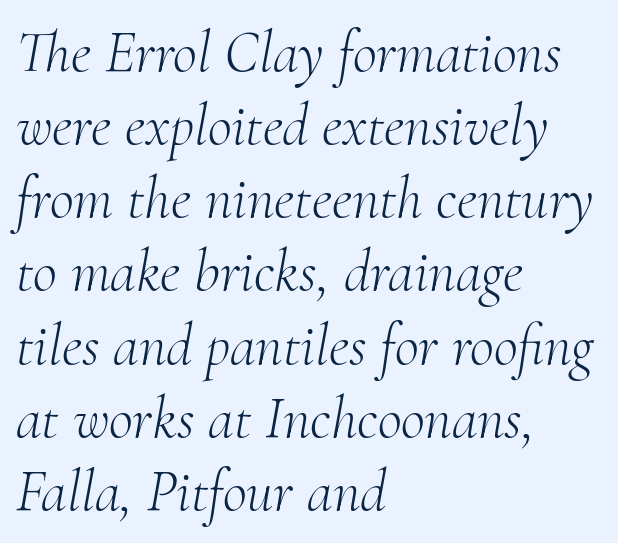
The image shows 59 px light serif type, italic (leaning right); set left-aligned, line spacing 1.24x, normal letter spacing, not underlined; medium stroke contrast and a small x-height.
